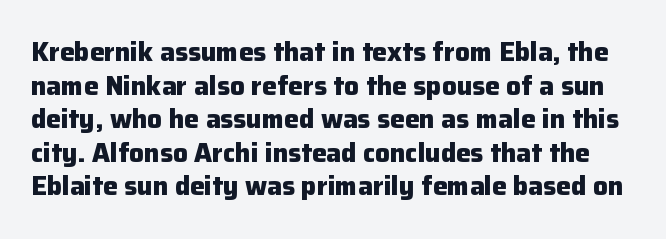
Q: Is the text bold? A: Yes.
Q: Is the text italic (slanted)? A: No, it is upright.
Q: Is the text underlined? A: No.
Q: Is the spacing between letters normal or unusually wide? A: Normal.
Q: Is the spacing between lines tight, normal or loose? A: Normal.
